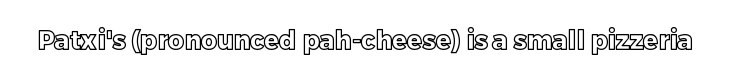
{"italic": "no", "underline": "no", "letter_spacing": "normal", "letter_spacing_em": 0.0, "glyph_px": 25}
